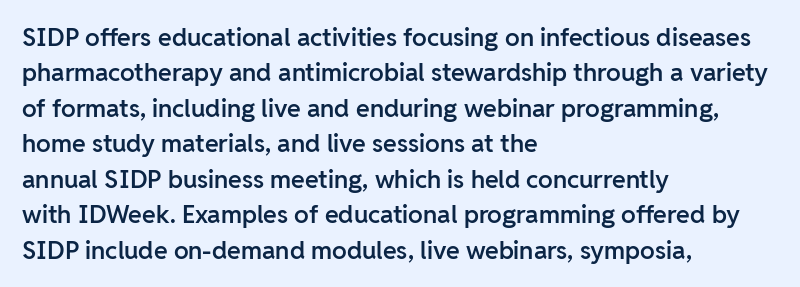
{"italic": "no", "bold": "semi", "underline": "no", "align": "left", "line_spacing": "normal", "line_spacing_ratio": 1.42, "letter_spacing": "normal", "letter_spacing_em": 0.0, "glyph_px": 25}
